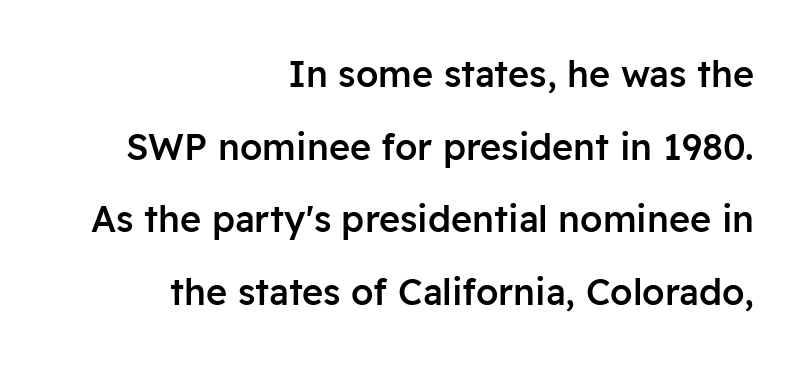
Q: Is the text bold? A: Semi-bold.
Q: Is the text italic (slanted)? A: No, it is upright.
Q: Is the typeface a serif or a sans-serif typeface? A: Sans-serif.
Q: Is the text underlined? A: No.
Q: How is the paragraph aligned? A: Right-aligned.
Q: Is the spacing between letters normal or unusually wide? A: Normal.
Q: Is the spacing between lines tight, normal or loose? A: Loose.
Q: Width (condensed, normal, or wide)? A: Normal.
Q: Stroke contrast? A: Low.
Q: x-height? A: Medium.
Q: Monospaced? A: No.
